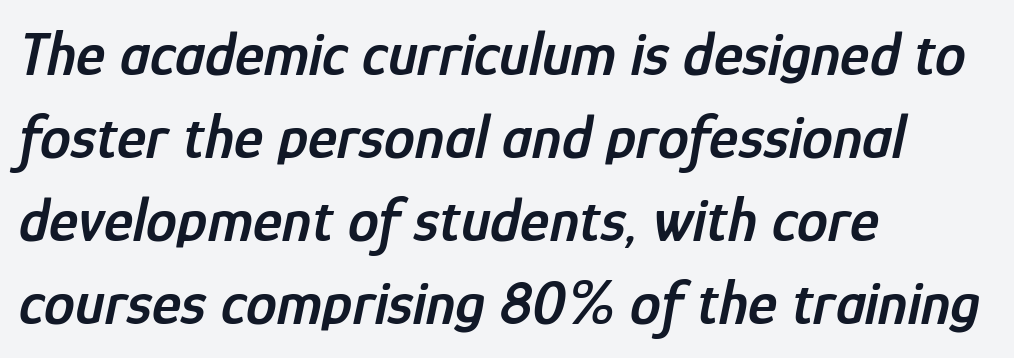
Does the lettering tilt? It does — this is italic. Descenders hang freely into open space. The face used here is rendered with its standard letterfit. Vertically, the passage feels balanced, rows spaced as you'd expect. The face used here is proportionally spaced, like ordinary book or web type.
